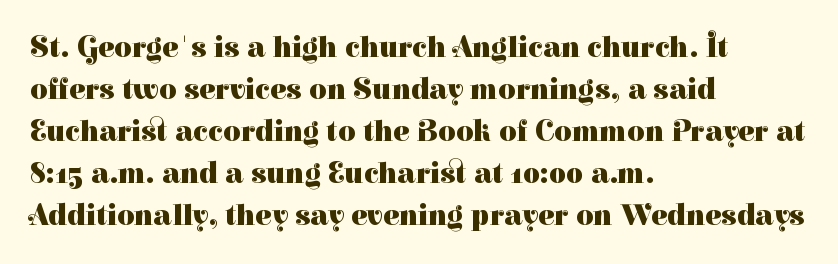
{"serif": "yes", "italic": "no", "bold": "yes", "weight": "heavy", "width": "normal", "stroke_contrast": "high", "x_height": "medium", "monospaced": "no", "underline": "no", "align": "left", "line_spacing": "normal", "line_spacing_ratio": 1.4, "letter_spacing": "normal", "letter_spacing_em": 0.0, "glyph_px": 30}
